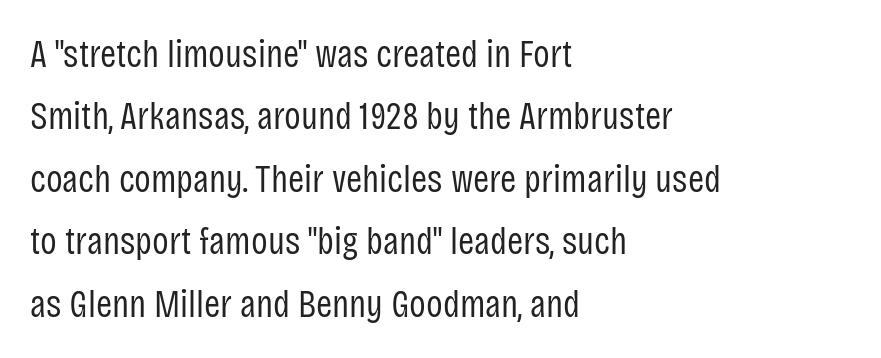
The lines in this sample share a left origin and differ only in where they stop. Whoever set this chose a conventional vertical rhythm. The type family on display is of the sans-serif kind. A quiet, ordinary-to-light weight characterises the typeface. When letters stand straight like this, we call the style roman or upright.
